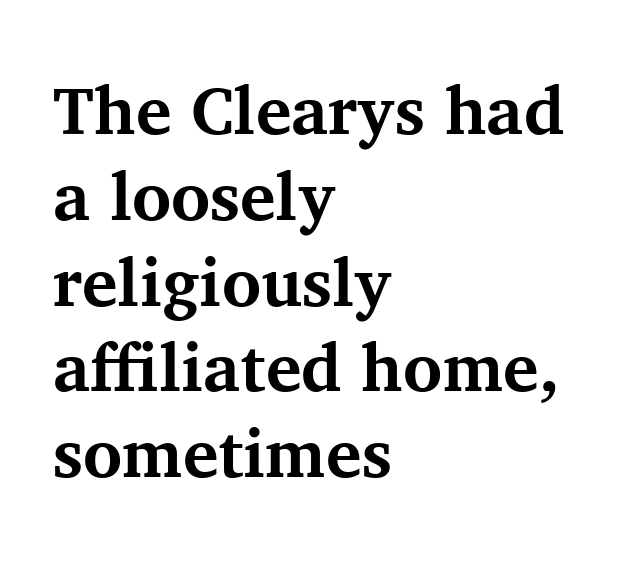
The rows are spaced the way most documents space them. These lines stack with their left ends in a neat column. Beneath every word, the page is bare. Plenty of ink on the page — the face is bold. Do the letters lean? They stand straight. Are there feet on the stems? There are — it's a serif.
